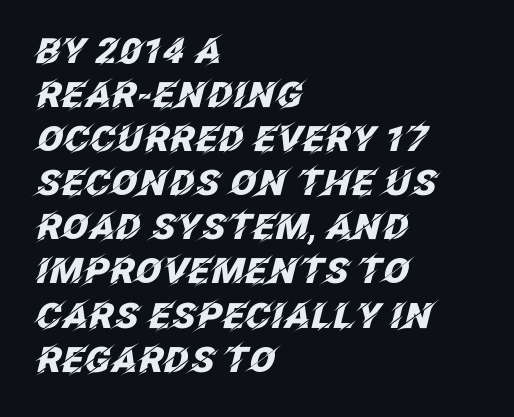
The image shows 35 px heavy type, italic (leaning right); set left-aligned, normal line spacing (1.26x), normal letter spacing, not underlined; low stroke contrast and a large x-height.
